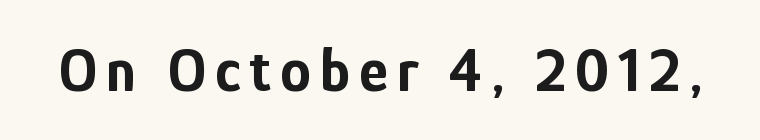
The image shows 62 px bold, condensed sans-serif type, upright; set not underlined; low stroke contrast and a medium x-height.
